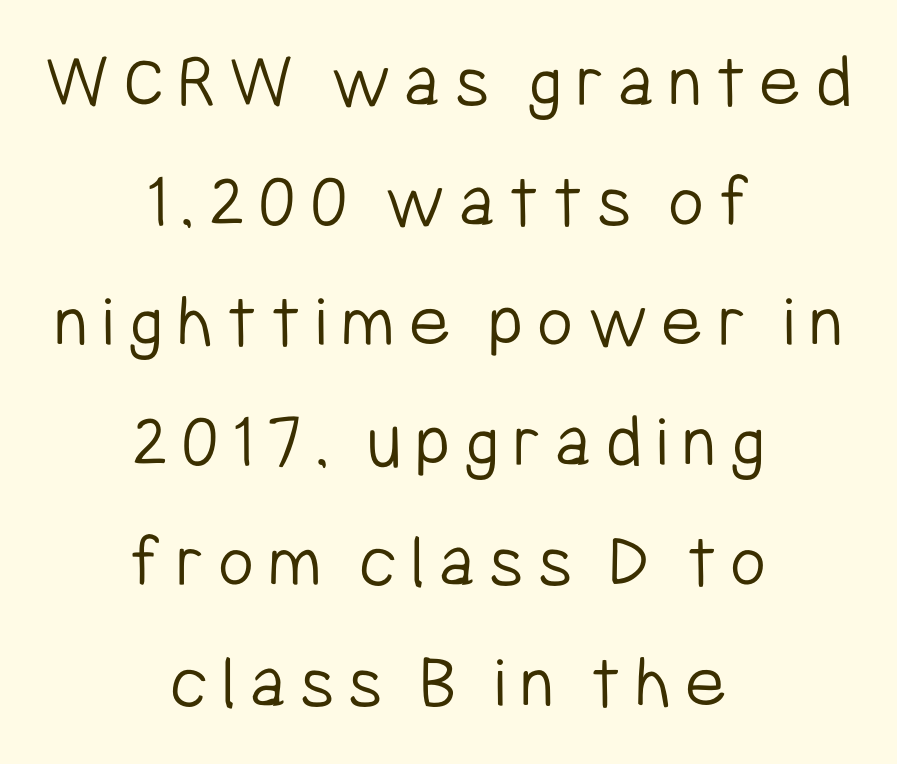
The image shows 78 px light, condensed sans-serif type, upright; set centered, normal line spacing (1.54x), not underlined; low stroke contrast and a medium x-height.
